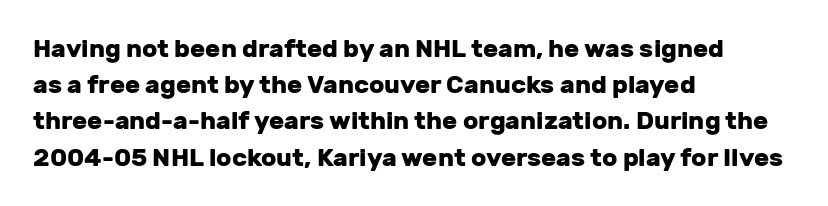
The image shows 25 px bold type, upright; set left-aligned, normal line spacing (1.45x), normal letter spacing, not underlined.
